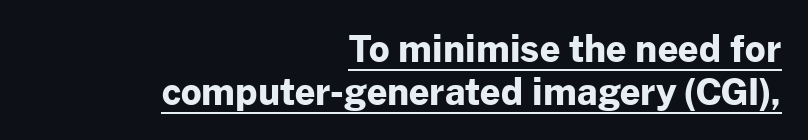
Caption: multi-line text, flush right, ragged left. Underlined type. Style check: upright. Spacing verdict: proportional, widths tailored to each character.
